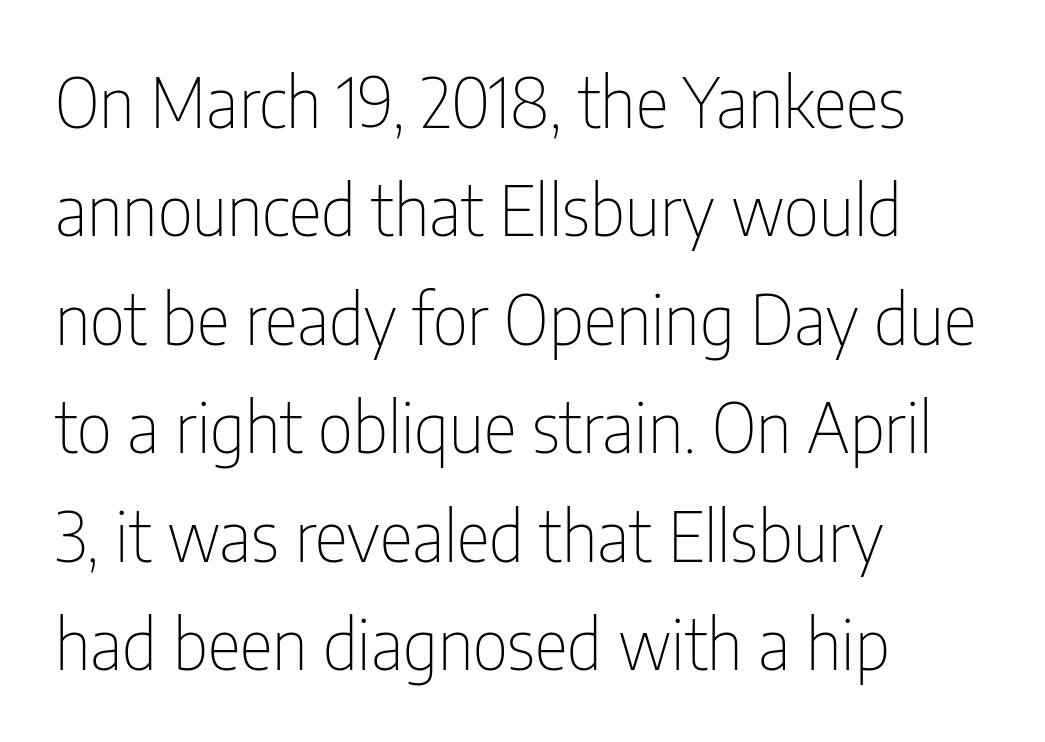
{"serif": "no", "italic": "no", "bold": "no", "weight": "thin", "width": "condensed", "stroke_contrast": "low", "x_height": "medium", "monospaced": "no", "underline": "no", "align": "left", "line_spacing": "normal", "line_spacing_ratio": 1.55, "letter_spacing": "normal", "letter_spacing_em": 0.0, "glyph_px": 70}
